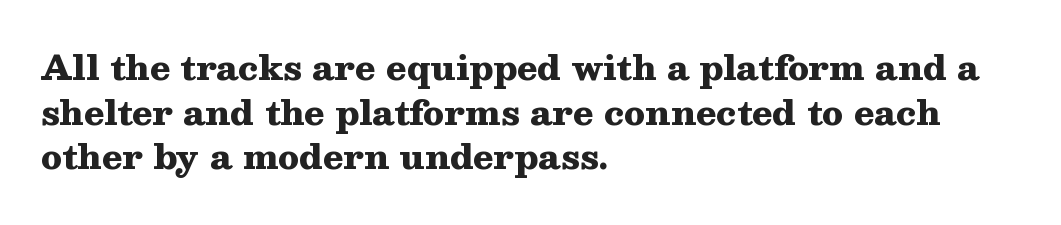
The image shows 34 px heavy, wide serif type, upright; set left-aligned, normal line spacing (1.31x), normal letter spacing, not underlined; medium stroke contrast and a medium x-height.
